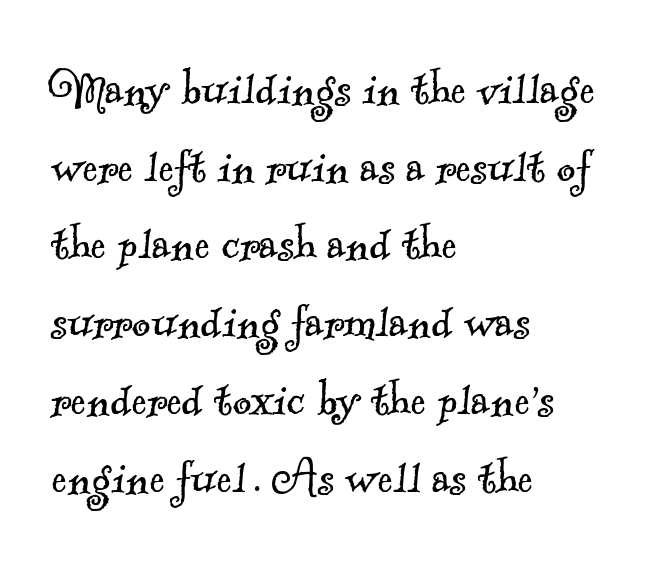
{"serif": "yes", "bold": "no", "weight": "light", "width": "normal", "x_height": "small", "monospaced": "no", "underline": "no", "align": "left", "line_spacing": "normal", "line_spacing_ratio": 1.34, "letter_spacing": "normal", "letter_spacing_em": 0.0, "glyph_px": 58}
